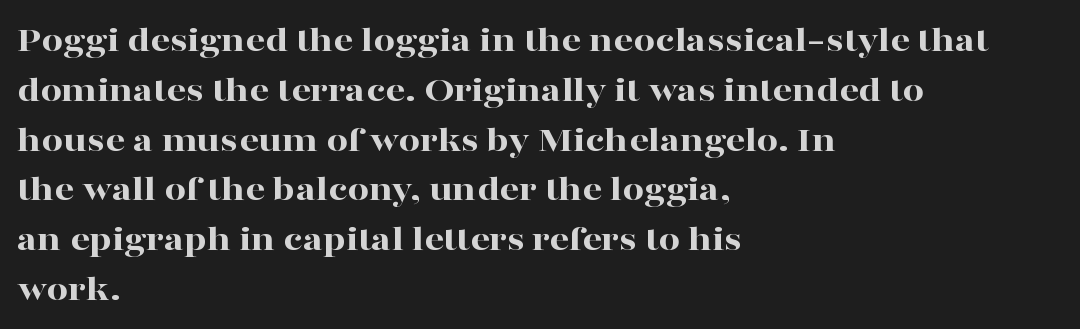
{"serif": "yes", "italic": "no", "bold": "yes", "weight": "bold", "width": "wide", "stroke_contrast": "high", "x_height": "medium", "monospaced": "no", "underline": "no", "align": "left", "line_spacing": "normal", "line_spacing_ratio": 1.31, "letter_spacing": "normal", "letter_spacing_em": 0.0, "glyph_px": 38}
